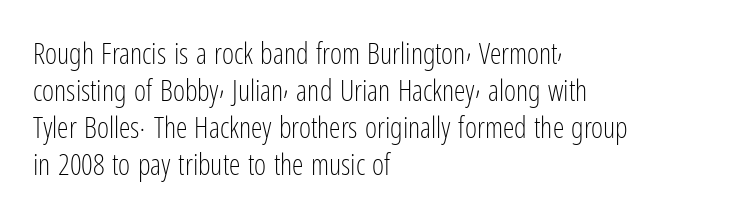
The foot of each line stays bare and open. The horizontal fit of the characters is conventional and even. A quiet, ordinary-to-light weight characterises the typeface. The passage shown is typeset with a sans-serif family. A typesetter would mark this as roman, not italic.
